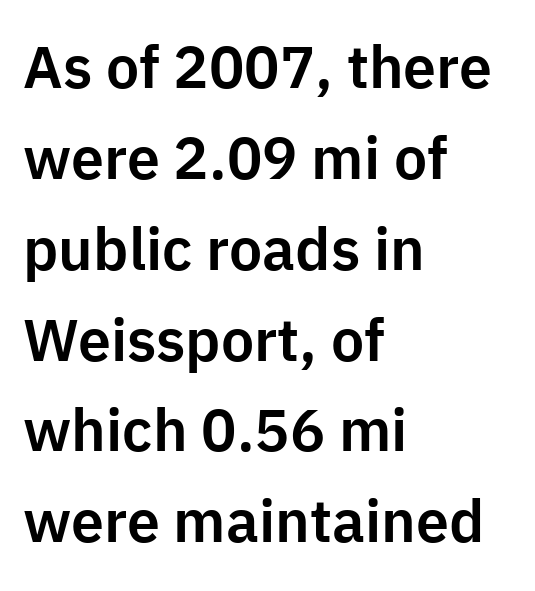
A roman cut, with each character standing at attention. Interline gaps are of average width in this sample. The passage shown has conventional tracking throughout. Does the copy run flush right? No — it runs flush left. Bare-footed words on every line.
